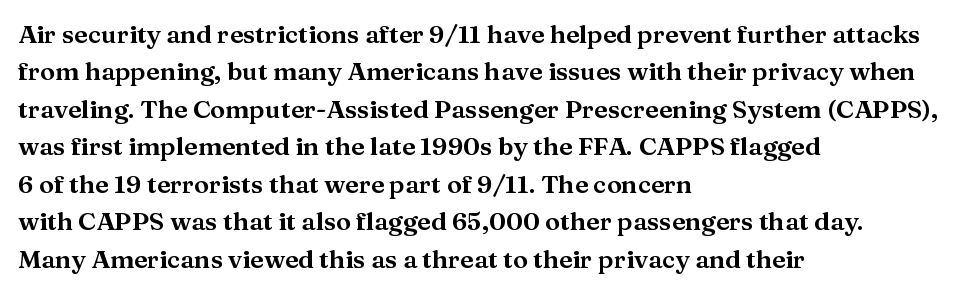
The image shows 25 px text type, upright; set left-aligned, normal line spacing (1.5x), normal letter spacing, not underlined.
